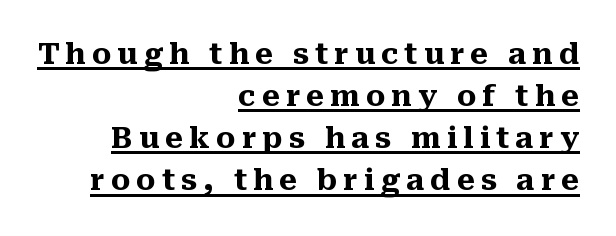
{"serif": "yes", "italic": "no", "bold": "yes", "weight": "heavy", "width": "normal", "stroke_contrast": "medium", "x_height": "medium", "monospaced": "no", "underline": "yes", "align": "right", "line_spacing": "normal", "line_spacing_ratio": 1.45, "letter_spacing": "wide", "letter_spacing_em": 0.21, "glyph_px": 29}
